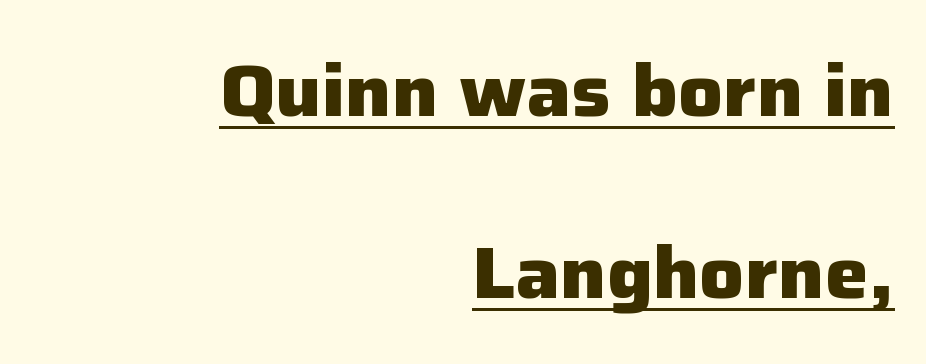
This sample uses an upright cut, with every glyph sitting square on the baseline. Heavy-handed strokes throughout: this text is bold. A student would call this right alignment; a typographer would say flush right, rag left. The passage shown has conventional tracking throughout. In terms of letterform style, serifs are entirely absent. Leading: increased.
